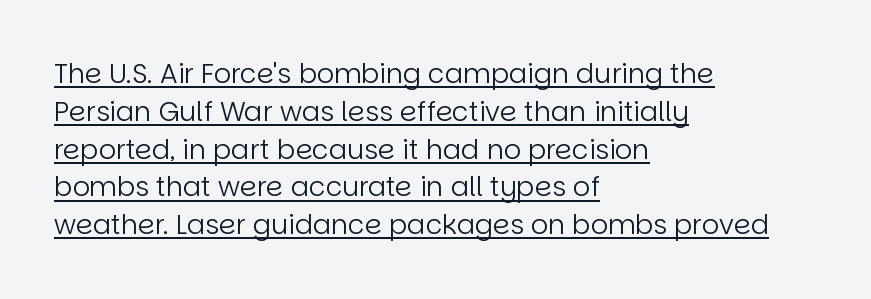
Q: Is the text bold? A: No.
Q: Is the text italic (slanted)? A: No, it is upright.
Q: Is the text underlined? A: Yes.
Q: How is the paragraph aligned? A: Left-aligned.
Q: Is the spacing between letters normal or unusually wide? A: Normal.
Q: Is the spacing between lines tight, normal or loose? A: Normal.
